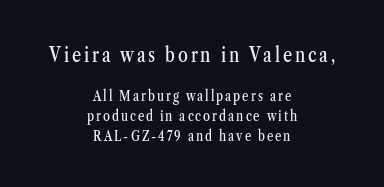
The image shows 20 px text type, upright; set centered, normal line spacing (1.43x), not underlined; the first (top) block is 1.43x larger.
